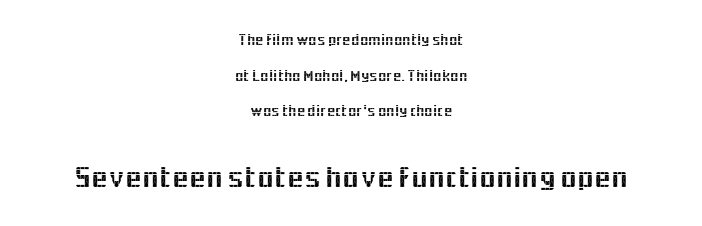
{"serif": "no", "italic": "no", "width": "normal", "x_height": "medium", "monospaced": "no", "underline": "no", "align": "center", "line_spacing": "loose", "line_spacing_ratio": 2.37, "letter_spacing": "normal", "letter_spacing_em": 0.0, "larger_block": "second", "size_ratio": 2.0, "glyph_px": 30}
